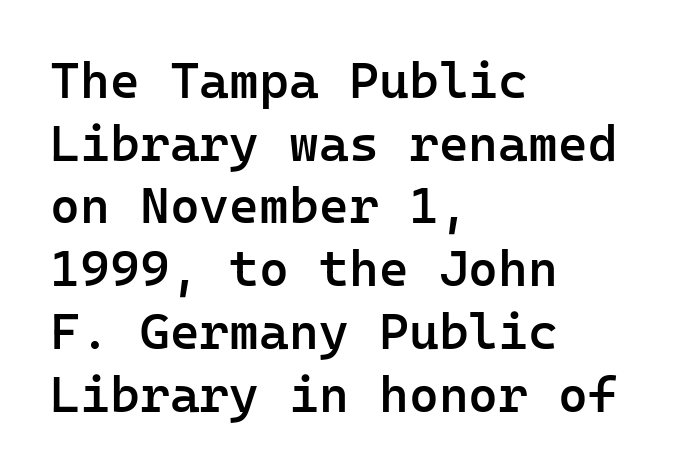
The specimen omits any rule beneath the text block's lines. Is the type bold? Partly — it's a semibold, heavier than regular but not fully bold. What stands out about the letter spacing? Nothing — it is the standard amount. Examine the stroke ends and you'll find no serifs.
